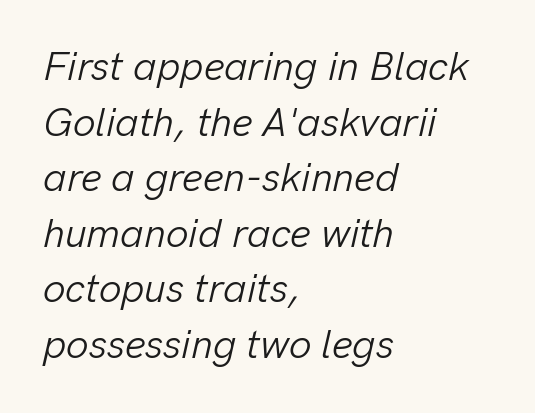
The image shows 40 px light type, italic (leaning right); set left-aligned, normal line spacing (1.39x), normal letter spacing, not underlined; low stroke contrast and a medium x-height.
